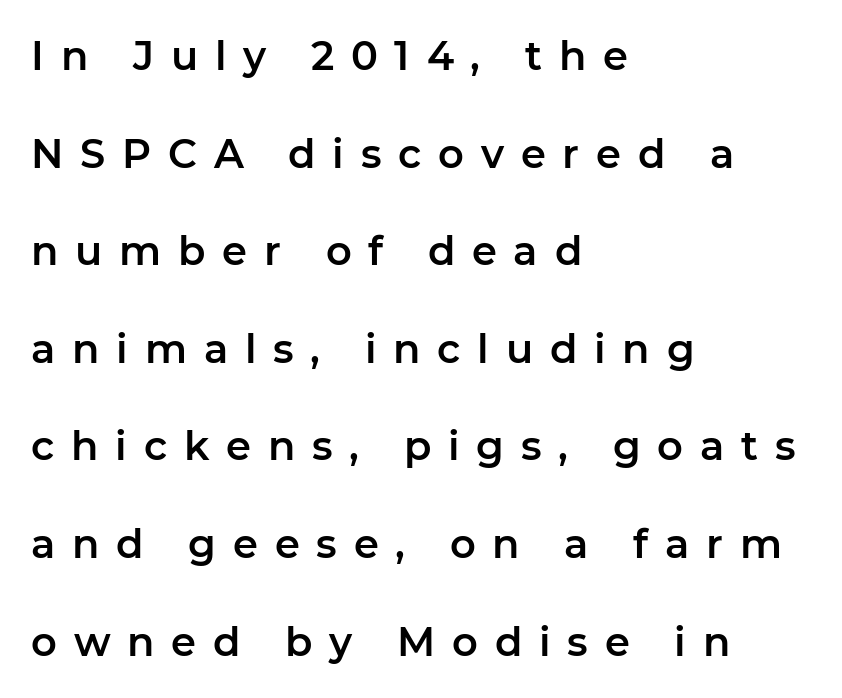
{"serif": "no", "italic": "no", "width": "normal", "stroke_contrast": "low", "x_height": "medium", "monospaced": "no", "underline": "no", "align": "left", "line_spacing": "loose", "line_spacing_ratio": 2.44, "letter_spacing": "wide", "letter_spacing_em": 0.42, "glyph_px": 40}
